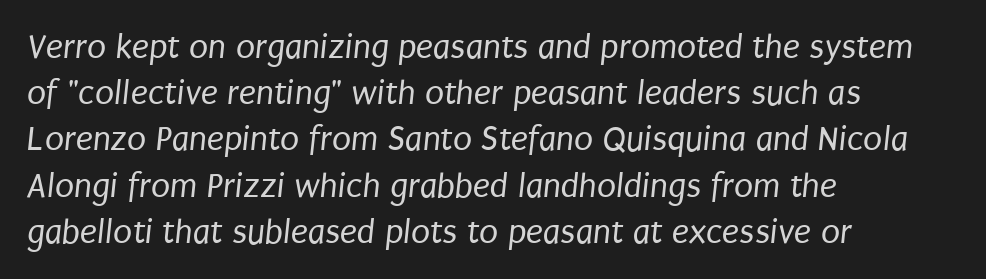
Q: Is the text bold? A: No.
Q: Is the typeface a serif or a sans-serif typeface? A: Sans-serif.
Q: Is the text underlined? A: No.
Q: How is the paragraph aligned? A: Left-aligned.
Q: Is the spacing between letters normal or unusually wide? A: Normal.
Q: Is the spacing between lines tight, normal or loose? A: Normal.
Q: Width (condensed, normal, or wide)? A: Condensed.
Q: Stroke contrast? A: Low.
Q: x-height? A: Large.
Q: Monospaced? A: No.
